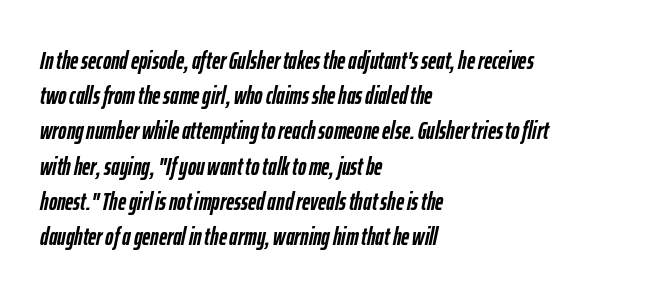
The image shows 25 px bold type, italic (leaning right); set left-aligned, normal line spacing (1.41x), normal letter spacing, not underlined.
